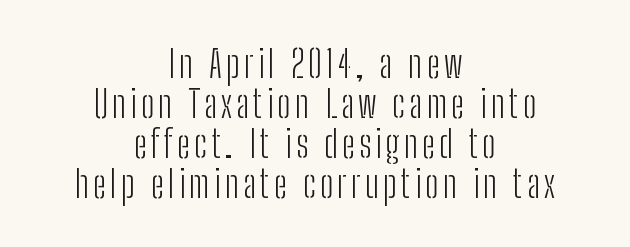
Think of a printed novel: that variable character pitch is what you see here. The passage shown is not bold in any degree. Notice how descenders almost collide with the ascenders below — that's tight leading. The type sits square on the baseline with zero lean. Only glyphs here, with clear space below each row. Type style note: lacks serifs.
